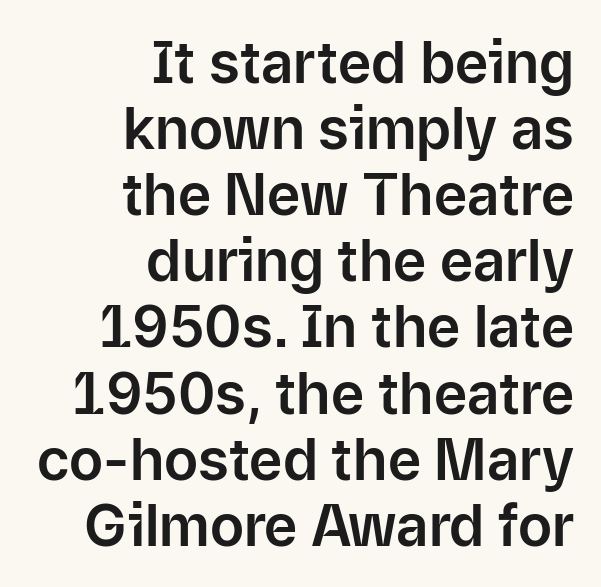
Q: Is the text italic (slanted)? A: No, it is upright.
Q: Is the typeface a serif or a sans-serif typeface? A: Sans-serif.
Q: Is the text underlined? A: No.
Q: How is the paragraph aligned? A: Right-aligned.
Q: Is the spacing between letters normal or unusually wide? A: Normal.
Q: Width (condensed, normal, or wide)? A: Normal.
Q: Stroke contrast? A: Low.
Q: x-height? A: Medium.
Q: Monospaced? A: No.
